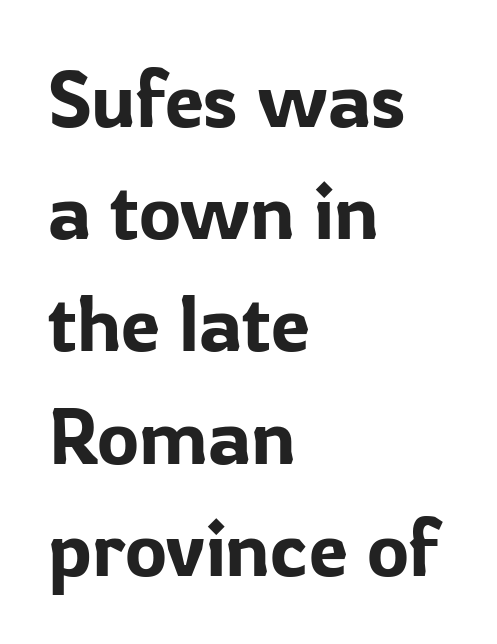
Q: Is the text italic (slanted)? A: No, it is upright.
Q: Is the typeface a serif or a sans-serif typeface? A: Sans-serif.
Q: Is the text underlined? A: No.
Q: How is the paragraph aligned? A: Left-aligned.
Q: Is the spacing between letters normal or unusually wide? A: Normal.
Q: Is the spacing between lines tight, normal or loose? A: Normal.
Q: Width (condensed, normal, or wide)? A: Normal.
Q: Stroke contrast? A: Low.
Q: x-height? A: Medium.
Q: Monospaced? A: No.
